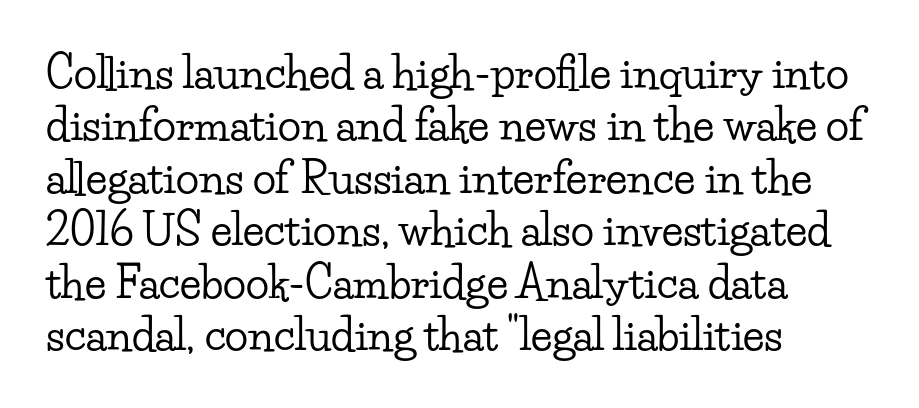
The space directly below the letters is spotless. All the whitespace from short lines collects on the right. Character widths vary here, with narrow letters taking less room than wide ones. Tall strokes in this sample are plumb rather than angled. Is the letter spacing exaggerated? No — it looks like the ordinary default.
